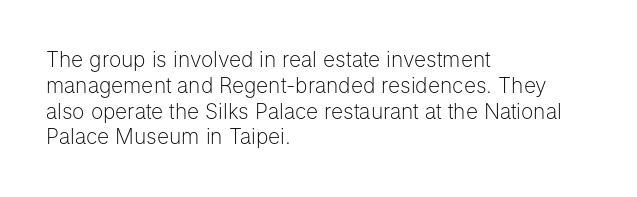
Q: Is the text bold? A: No.
Q: Is the text italic (slanted)? A: No, it is upright.
Q: Is the text underlined? A: No.
Q: How is the paragraph aligned? A: Left-aligned.
Q: Is the spacing between letters normal or unusually wide? A: Normal.
